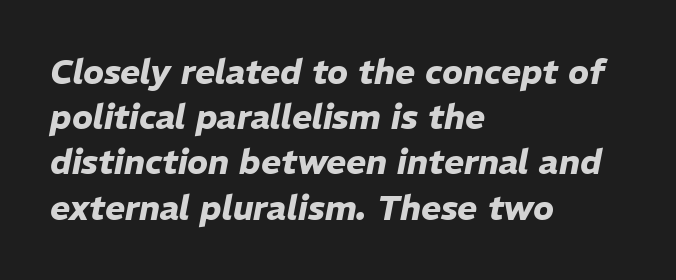
Q: Is the text bold? A: Yes.
Q: Is the text italic (slanted)? A: Yes, it leans right by about 11 degrees.
Q: Is the text underlined? A: No.
Q: How is the paragraph aligned? A: Left-aligned.
Q: Is the spacing between letters normal or unusually wide? A: Normal.
Q: Is the spacing between lines tight, normal or loose? A: Normal.
Q: Width (condensed, normal, or wide)? A: Normal.
Q: Stroke contrast? A: Low.
Q: x-height? A: Medium.
Q: Monospaced? A: No.
